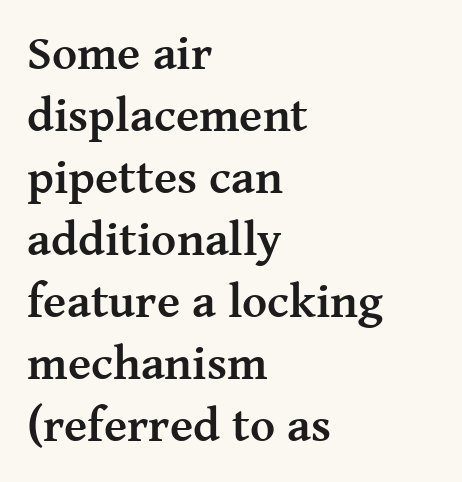
The image shows 48 px semibold serif type, upright; set left-aligned, normal line spacing (1.29x), normal letter spacing, not underlined; medium stroke contrast and a medium x-height.
